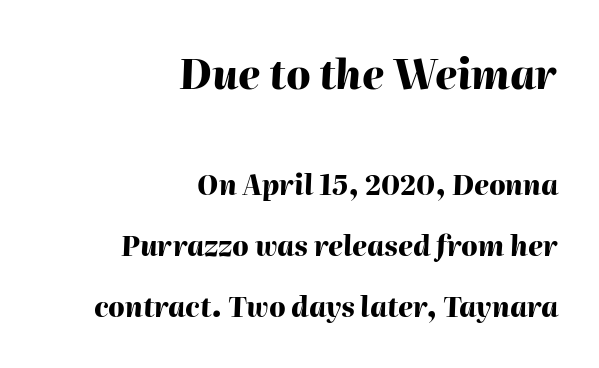
{"italic": "yes", "lean": "right", "slant_degrees": 2, "bold": "yes", "weight": "heavy", "width": "normal", "stroke_contrast": "high", "x_height": "medium", "monospaced": "no", "underline": "no", "align": "right", "line_spacing": "loose", "line_spacing_ratio": 2.26, "letter_spacing": "normal", "letter_spacing_em": 0.0, "larger_block": "first", "size_ratio": 1.48, "glyph_px": 40}
